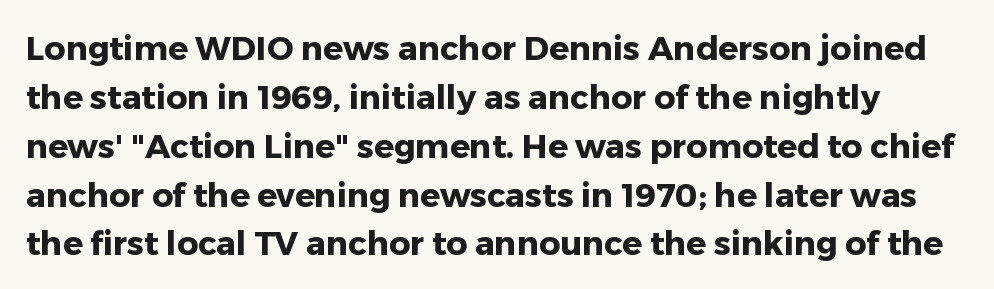
Q: Is the text bold? A: Yes.
Q: Is the text italic (slanted)? A: No, it is upright.
Q: Is the typeface a serif or a sans-serif typeface? A: Sans-serif.
Q: Is the text underlined? A: No.
Q: Is the spacing between letters normal or unusually wide? A: Normal.
Q: Is the spacing between lines tight, normal or loose? A: Normal.
Q: Width (condensed, normal, or wide)? A: Normal.
Q: Stroke contrast? A: Low.
Q: x-height? A: Medium.
Q: Monospaced? A: No.
